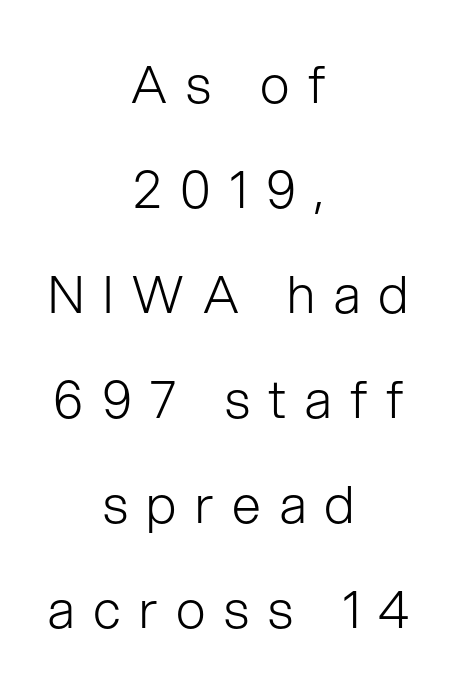
{"serif": "no", "italic": "no", "bold": "no", "weight": "light", "width": "normal", "stroke_contrast": "low", "x_height": "medium", "monospaced": "no", "underline": "no", "align": "center", "line_spacing": "loose", "line_spacing_ratio": 2.02, "letter_spacing": "wide", "letter_spacing_em": 0.36, "glyph_px": 52}
